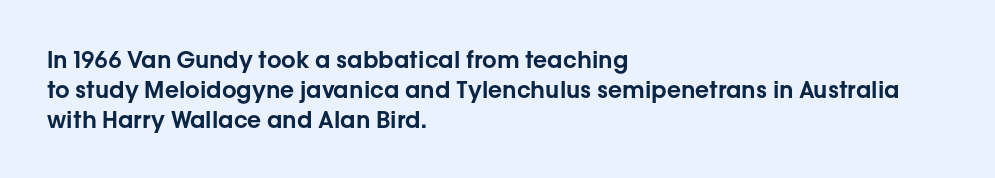
Q: Is the text italic (slanted)? A: No, it is upright.
Q: Is the text underlined? A: No.
Q: How is the paragraph aligned? A: Left-aligned.
Q: Is the spacing between letters normal or unusually wide? A: Normal.
Q: Is the spacing between lines tight, normal or loose? A: Normal.
